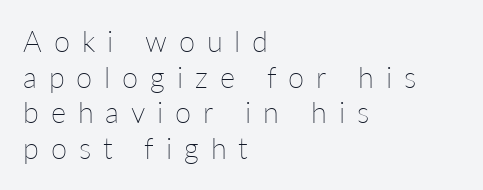
Here the designer chose a conventional face with non-uniform glyph widths. A student would call this left alignment; a typographer would say flush left, rag right. The letters are spread apart with noticeably loose tracking. Nothing heavy about these letters — not bold at all. You can tell it's not italic because the verticals are truly vertical. The specimen omits any rule beneath the text block's lines.
